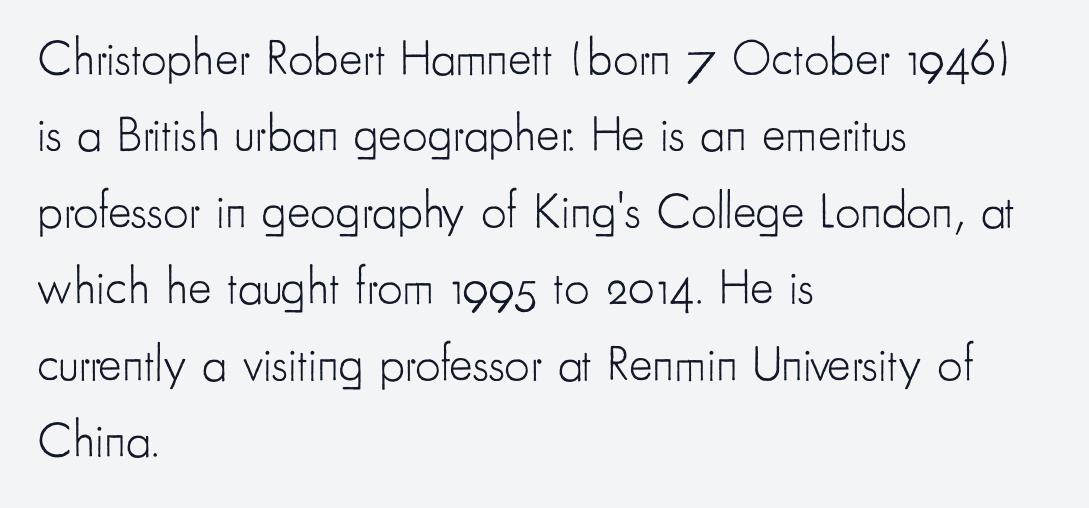
Character widths vary here, with narrow letters taking less room than wide ones. A roman cut, with each character standing at attention. Does the leading feel generous? No, just average. To sum up the face: it is a sans, with no serifs. The baseline area is clear. These glyphs show unthickened strokes, regular width or finer.
